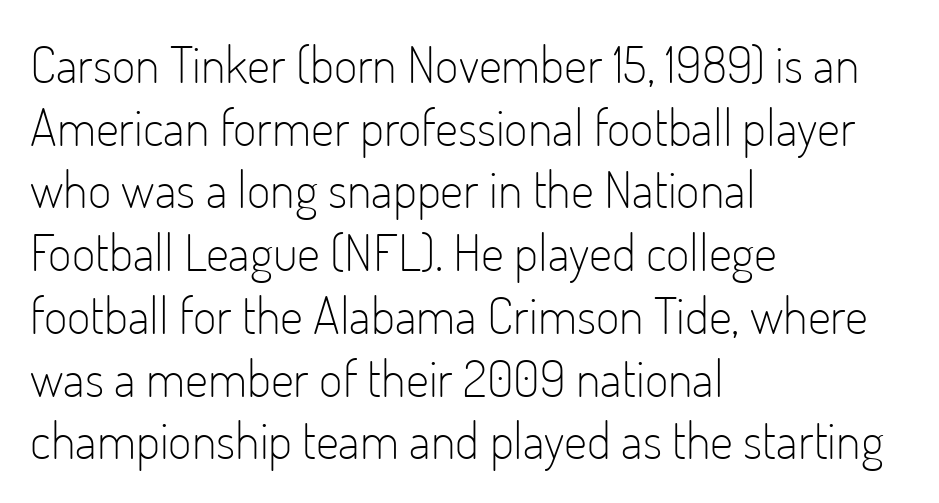
The image shows 51 px light, condensed sans-serif type, upright; set left-aligned, line spacing 1.23x, normal letter spacing, not underlined; low stroke contrast and a small x-height.
